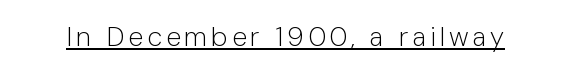
This is not heavy type; no bold has been used. A roman cut, with each character standing at attention. Is there an underline? Yes — a line sits under the letters.
